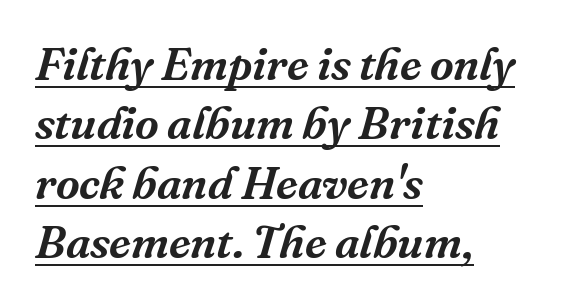
Students, note that the glyphs here touch the page at normal intervals. The line-height multiplier appears to be the usual default. The ragged edge is on the right, which tells us the setting is flush left. Type style note: has serifs. Character widths vary here, with narrow letters taking less room than wide ones.
